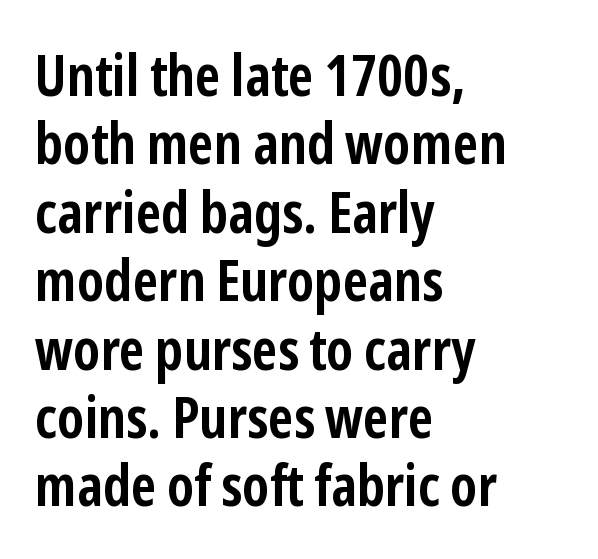
The image shows 57 px semibold, condensed sans-serif type, upright; set left-aligned, line spacing 1.2x, normal letter spacing, not underlined; low stroke contrast and a medium x-height.
